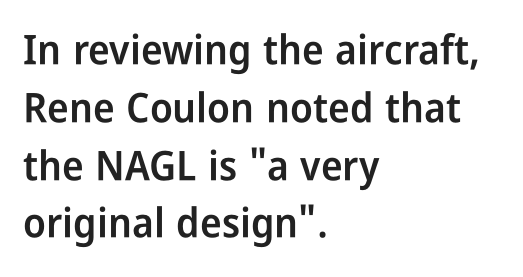
Q: Is the text bold? A: Semi-bold.
Q: Is the text italic (slanted)? A: No, it is upright.
Q: Is the typeface a serif or a sans-serif typeface? A: Sans-serif.
Q: Is the text underlined? A: No.
Q: How is the paragraph aligned? A: Left-aligned.
Q: Is the spacing between letters normal or unusually wide? A: Normal.
Q: Is the spacing between lines tight, normal or loose? A: Normal.
Q: Width (condensed, normal, or wide)? A: Condensed.
Q: Stroke contrast? A: Low.
Q: x-height? A: Medium.
Q: Monospaced? A: No.
